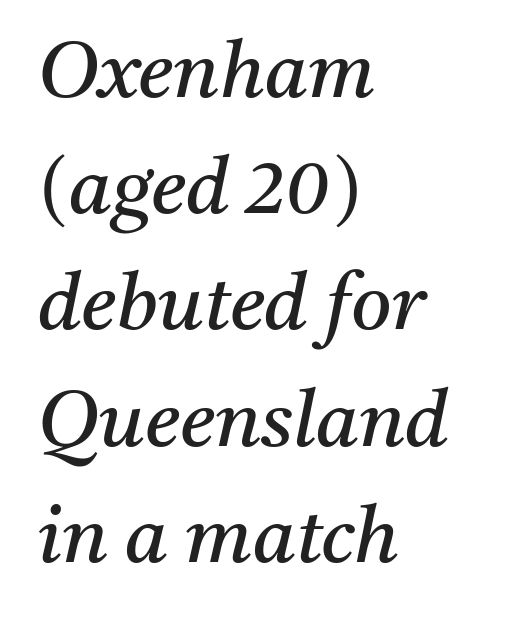
Q: Is the text bold? A: No.
Q: Is the text italic (slanted)? A: Yes, it leans right by about 11 degrees.
Q: Is the typeface a serif or a sans-serif typeface? A: Serif.
Q: Is the text underlined? A: No.
Q: How is the paragraph aligned? A: Left-aligned.
Q: Is the spacing between letters normal or unusually wide? A: Normal.
Q: Is the spacing between lines tight, normal or loose? A: Normal.
Q: Width (condensed, normal, or wide)? A: Normal.
Q: Stroke contrast? A: Medium.
Q: x-height? A: Medium.
Q: Monospaced? A: No.
